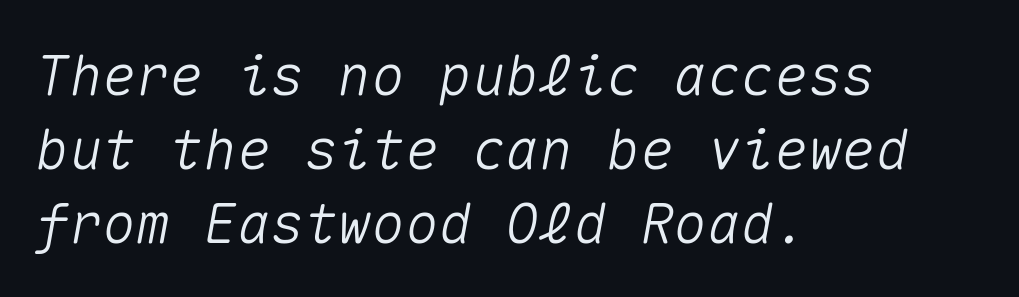
The image shows 56 px text type, italic (leaning right), monospaced; set left-aligned, normal line spacing (1.32x), normal letter spacing, not underlined; medium stroke contrast and a medium x-height.
